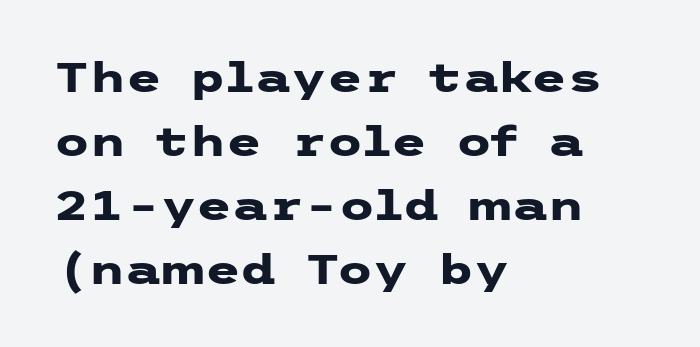
Q: Is the text bold? A: Yes.
Q: Is the text italic (slanted)? A: No, it is upright.
Q: Is the typeface a serif or a sans-serif typeface? A: Sans-serif.
Q: Is the text underlined? A: No.
Q: How is the paragraph aligned? A: Left-aligned.
Q: Is the spacing between letters normal or unusually wide? A: Normal.
Q: Is the spacing between lines tight, normal or loose? A: Normal.
Q: Width (condensed, normal, or wide)? A: Wide.
Q: Stroke contrast? A: Low.
Q: x-height? A: Medium.
